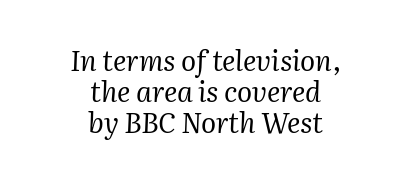
In terms of posture, this sample is oblique. If you measured baseline to baseline, you'd find a short distance. Spacing verdict: proportional, widths tailored to each character. Every row of glyphs is offset so its center matches the block's center.
